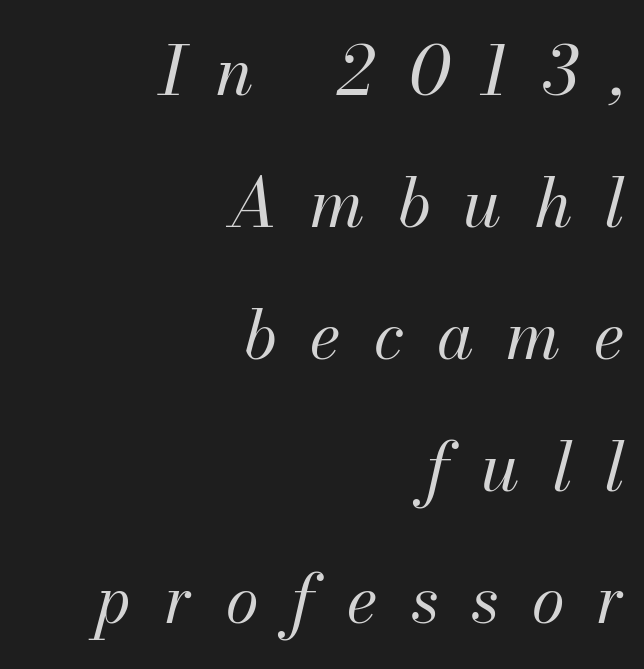
Honestly, the letter spacing is so wide it's the main thing you notice. Line ends are locked; line starts wander. The cut favours lightness, reaching ordinary text weight at its darkest. Observe the lean: these are italic letterforms. Varying glyph widths throughout — classic text-font behaviour.
